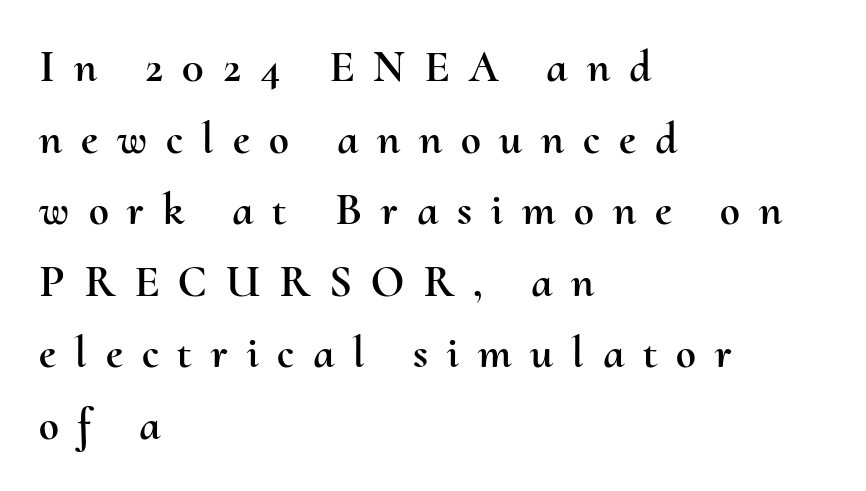
Q: Is the text italic (slanted)? A: No, it is upright.
Q: Is the text underlined? A: No.
Q: How is the paragraph aligned? A: Left-aligned.
Q: Is the spacing between letters normal or unusually wide? A: Unusually wide.
Q: Is the spacing between lines tight, normal or loose? A: Normal.
Q: Width (condensed, normal, or wide)? A: Normal.
Q: Stroke contrast? A: Medium.
Q: x-height? A: Small.
Q: Monospaced? A: No.
